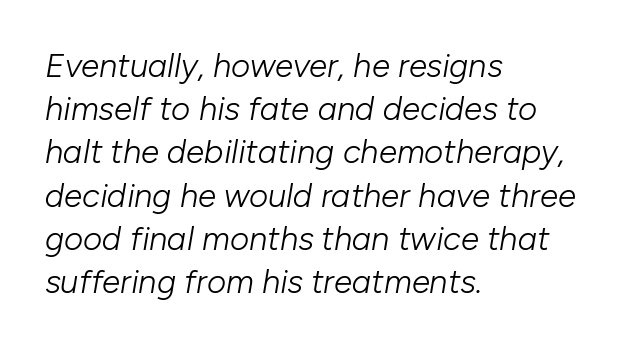
Here the designer chose a conventional face with non-uniform glyph widths. The letterforms sit shoulder to shoulder at normal distance. The rag falls on the right side of this text block. Observe the lean: these are italic letterforms. Descender tails drop into unmarked territory.
